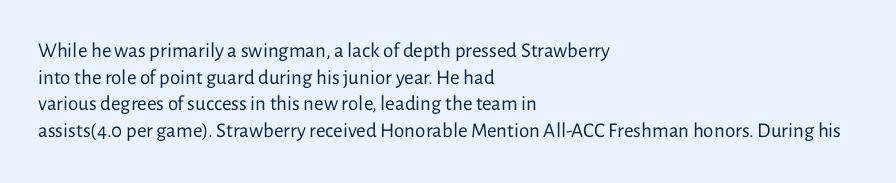
Summary of weight: not heavy and not bold. The vertical gap from one line to the next is medium. The type is set solid horizontally, with unmodified tracking. No italicization has been applied; the sample stays upright. The paragraph shown leans on its left margin. The gap between lines stays unmarked.
